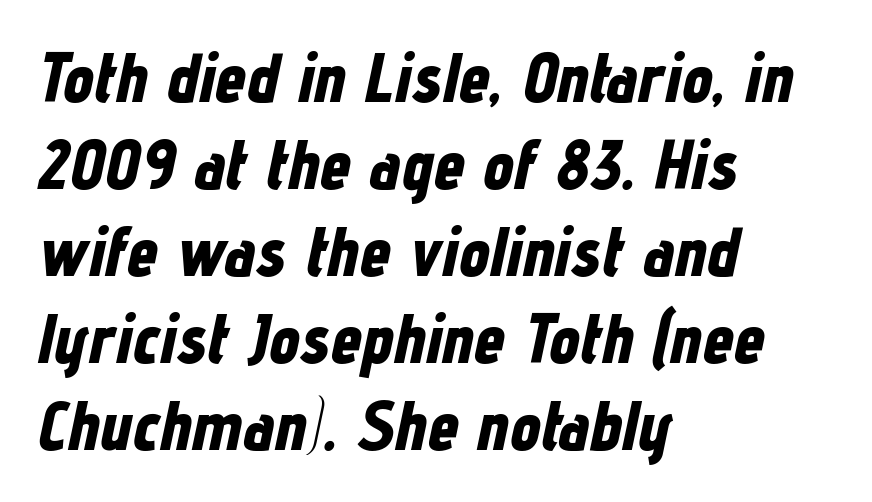
{"italic": "yes", "lean": "right", "slant_degrees": 12, "bold": "yes", "weight": "bold", "width": "condensed", "stroke_contrast": "low", "x_height": "medium", "monospaced": "no", "underline": "no", "align": "left", "line_spacing": "normal", "line_spacing_ratio": 1.26, "letter_spacing": "normal", "letter_spacing_em": 0.0, "glyph_px": 69}
